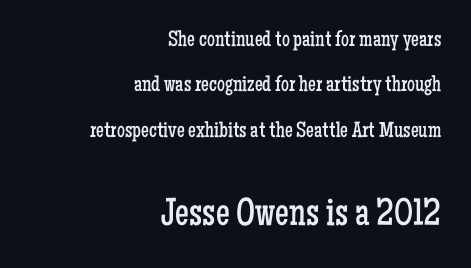
If you drew a ruler down the right edge, every line would touch it. You could not count columns in this text — the font is proportionally spaced. Letter spacing: default. Stems and bowls with no extra thickness — not bold. The lettering holds an erect, upright posture throughout.
